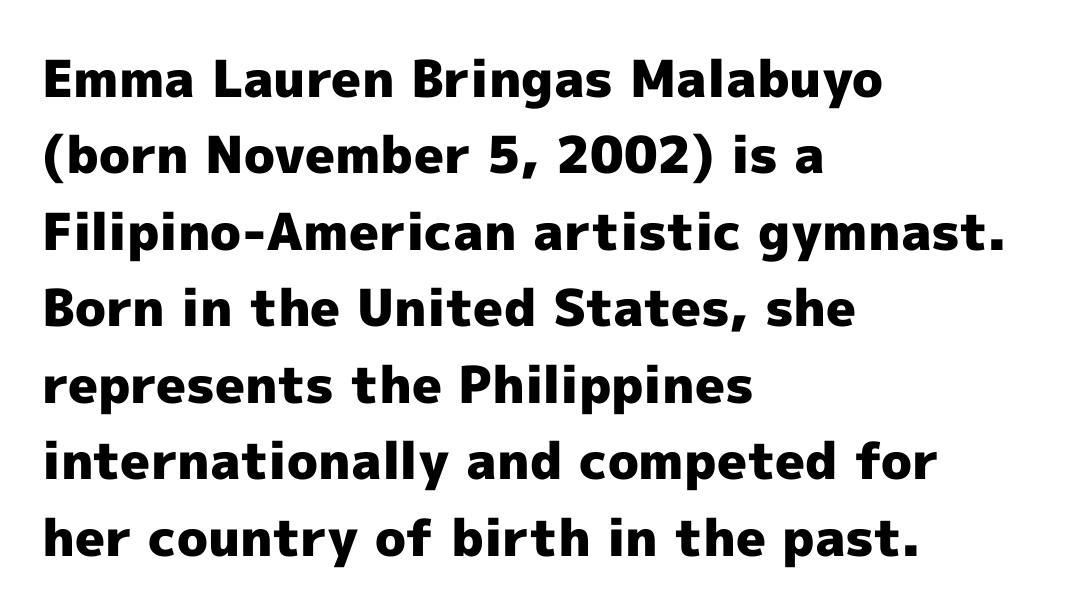
{"serif": "no", "italic": "no", "bold": "yes", "weight": "heavy", "width": "normal", "x_height": "medium", "monospaced": "no", "underline": "no", "align": "left", "line_spacing": "normal", "line_spacing_ratio": 1.5, "letter_spacing": "normal", "letter_spacing_em": 0.0, "glyph_px": 51}
